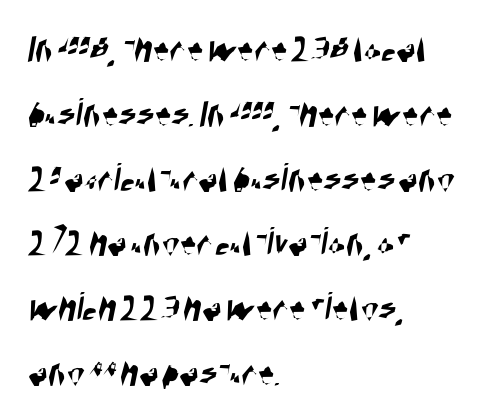
How would I describe the line gaps? Plain and ordinary. These lines are set flush left with a ragged right edge. To sum up the face: it is a sans, with no serifs. Varying glyph widths throughout — classic text-font behaviour.
